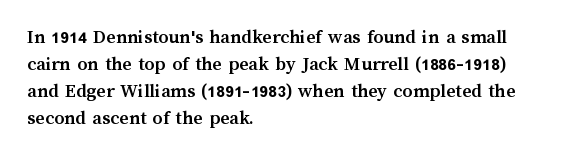
{"italic": "no", "bold": "yes", "underline": "no", "align": "left", "line_spacing": "normal", "line_spacing_ratio": 1.35, "letter_spacing": "normal", "letter_spacing_em": 0.0, "glyph_px": 20}
